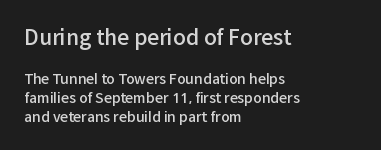
{"italic": "no", "bold": "semi", "underline": "no", "align": "left", "line_spacing": "normal", "line_spacing_ratio": 1.37, "letter_spacing": "normal", "letter_spacing_em": 0.0, "larger_block": "first", "size_ratio": 1.5, "glyph_px": 21}
